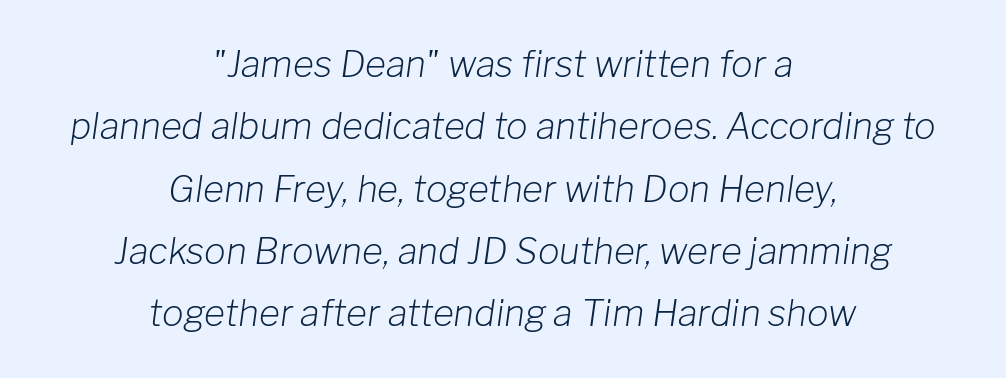
{"italic": "yes", "lean": "right", "slant_degrees": 8, "bold": "no", "weight": "light", "width": "normal", "stroke_contrast": "low", "x_height": "medium", "monospaced": "no", "underline": "no", "align": "center", "line_spacing_ratio": 1.73, "letter_spacing": "normal", "letter_spacing_em": 0.0, "glyph_px": 36}
